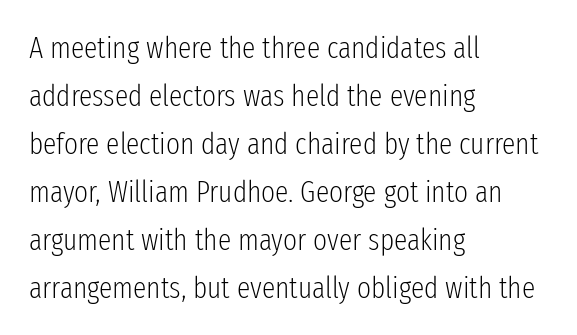
The rendering uses natural spacing where letterforms have individual widths. This reads as an unemphasized weight, regular at the heaviest. This sample is left-justified, so line endings fall wherever the words run out. Tracking value appears to be zero — textbook default spacing. Each new line begins a customary step beneath the previous one. Do the letters lean? They stand straight.
